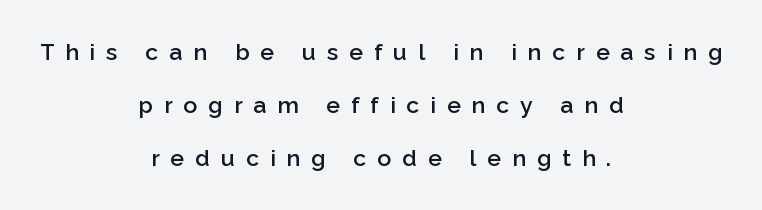
The compositor balanced each line on the midline. Words appear elongated and porous because spacing is wide. A typesetter would call this leading open, well beyond the default. Firm but not heavy-handed strokes: this text is semibold. Upright lettering throughout. Plain, unruled lines of type.
